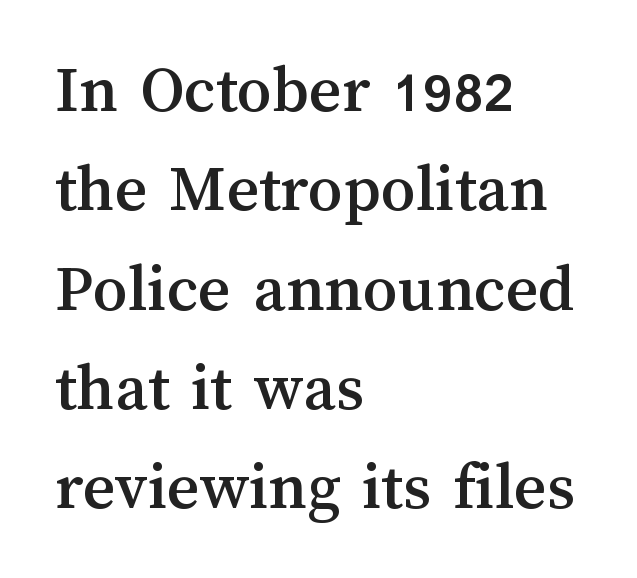
Q: Is the text italic (slanted)? A: No, it is upright.
Q: Is the text underlined? A: No.
Q: How is the paragraph aligned? A: Left-aligned.
Q: Is the spacing between letters normal or unusually wide? A: Normal.
Q: Is the spacing between lines tight, normal or loose? A: Normal.
Q: Width (condensed, normal, or wide)? A: Normal.
Q: Stroke contrast? A: Medium.
Q: x-height? A: Medium.
Q: Monospaced? A: No.
